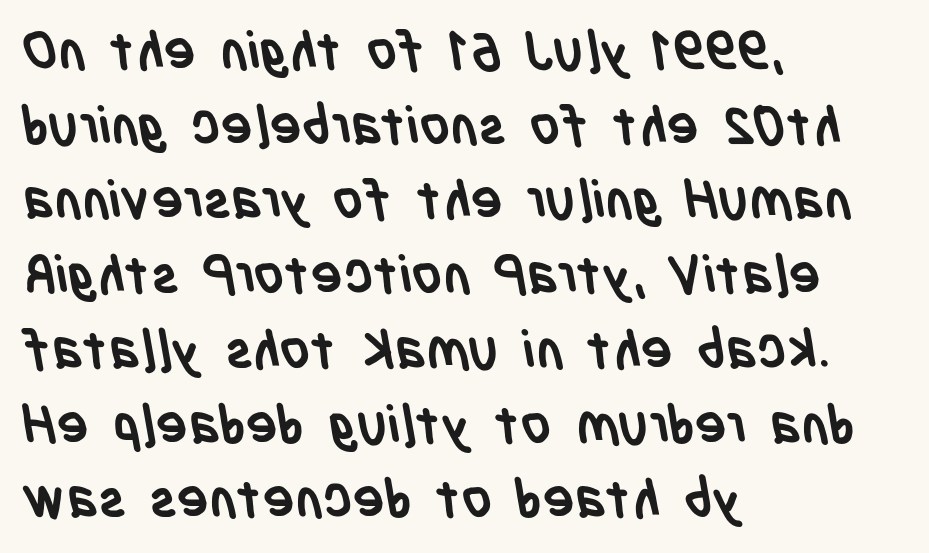
Font category for this specimen: sans-serif. This sample has the flowing, uneven cadence of proportional lettering. In CSS terms this would be text-align: left. Honestly, the letter spacing is just normal — you wouldn't notice it. Just letters on the line, the space beneath them empty.
